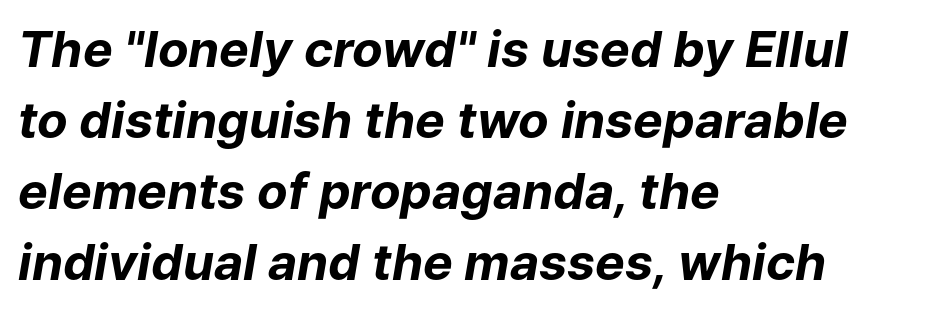
The image shows 50 px bold type, italic (leaning right); set left-aligned, normal line spacing (1.42x), normal letter spacing, not underlined; low stroke contrast and a medium x-height.
